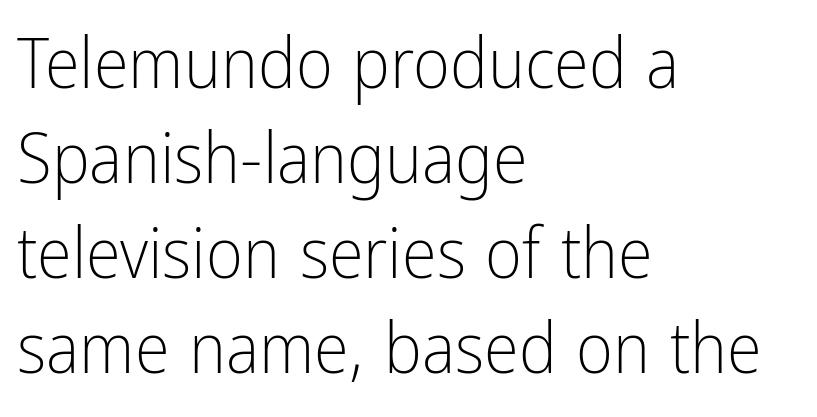
The image shows 71 px light, condensed sans-serif type, upright; set left-aligned, normal line spacing (1.34x), normal letter spacing, not underlined; low stroke contrast and a medium x-height.
